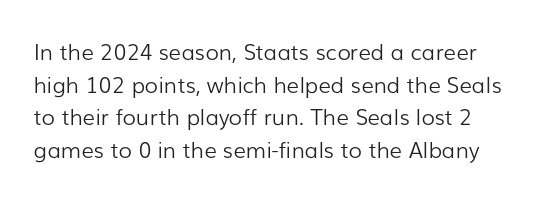
Q: Is the text bold? A: No.
Q: Is the text italic (slanted)? A: No, it is upright.
Q: Is the text underlined? A: No.
Q: Is the spacing between letters normal or unusually wide? A: Normal.
Q: Is the spacing between lines tight, normal or loose? A: Normal.
